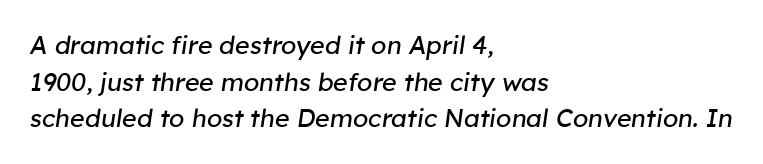
The image shows 25 px text type, italic (leaning right); set left-aligned, normal line spacing (1.47x), normal letter spacing, not underlined.
